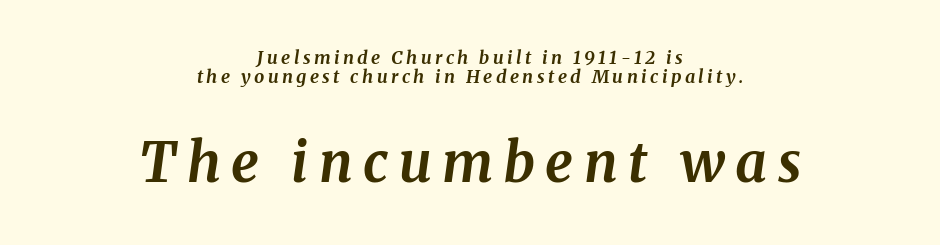
The image shows 55 px bold serif type, italic (leaning right); set centered, tight line spacing (1.03x), not underlined; the second (bottom) block is 3.06x larger; medium stroke contrast and a medium x-height.
